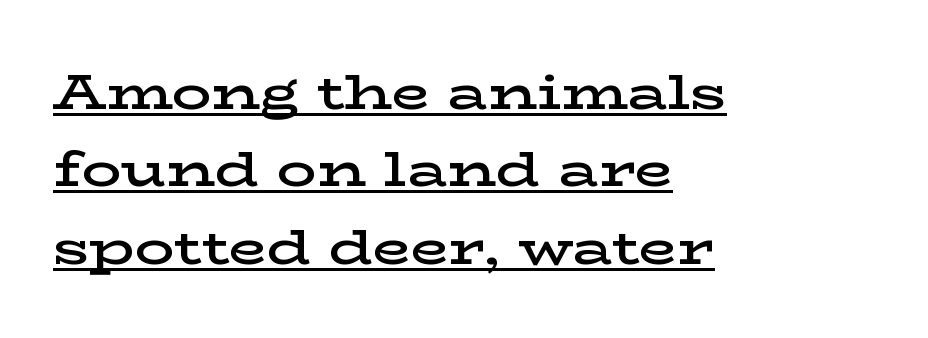
The image shows 49 px semibold, wide serif type, upright; set left-aligned, normal line spacing (1.58x), normal letter spacing, underlined; low stroke contrast and a medium x-height.
